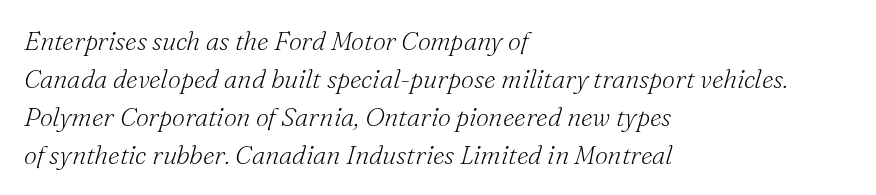
The glyphs look as if they've been sheared to an angle. The vertical gap from one line to the next is medium. A light-to-regular cut is what we see here. Between one letter and the next there's only the usual sliver of space. The paragraph has a hard left edge and a soft right edge. The specimen omits any rule beneath the text block's lines.
